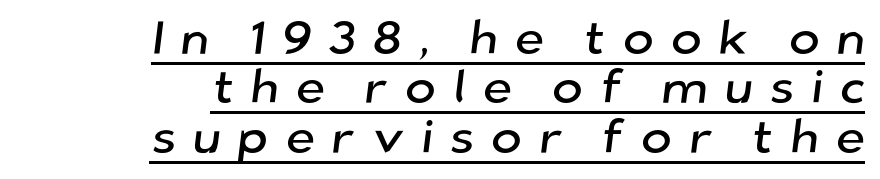
{"serif": "no", "width": "normal", "stroke_contrast": "low", "x_height": "medium", "monospaced": "no", "underline": "yes", "align": "right", "line_spacing": "tight", "line_spacing_ratio": 1.05, "letter_spacing": "wide", "letter_spacing_em": 0.35, "glyph_px": 47}
